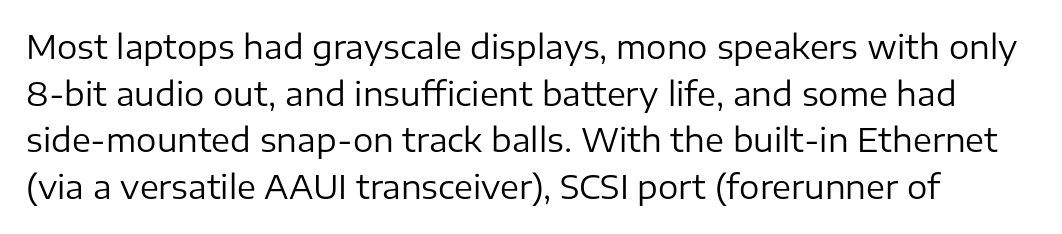
{"serif": "no", "italic": "no", "bold": "no", "weight": "regular", "width": "normal", "stroke_contrast": "low", "x_height": "medium", "monospaced": "no", "underline": "no", "line_spacing": "normal", "line_spacing_ratio": 1.46, "letter_spacing": "normal", "letter_spacing_em": 0.0, "glyph_px": 32}
